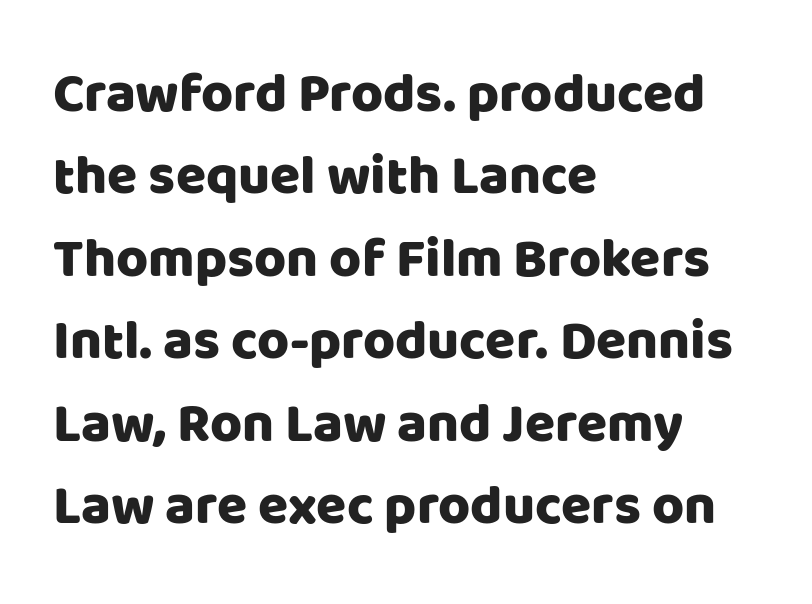
Q: Is the text italic (slanted)? A: No, it is upright.
Q: Is the typeface a serif or a sans-serif typeface? A: Sans-serif.
Q: Is the text underlined? A: No.
Q: How is the paragraph aligned? A: Left-aligned.
Q: Is the spacing between letters normal or unusually wide? A: Normal.
Q: Is the spacing between lines tight, normal or loose? A: Normal.
Q: Width (condensed, normal, or wide)? A: Normal.
Q: Stroke contrast? A: Low.
Q: x-height? A: Large.
Q: Monospaced? A: No.
